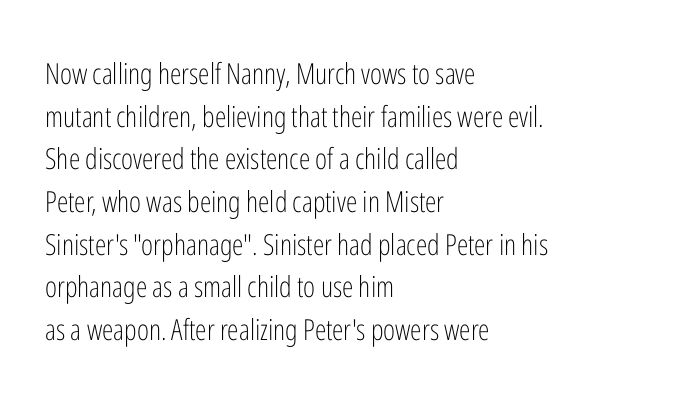
Q: Is the text bold? A: No.
Q: Is the text italic (slanted)? A: No, it is upright.
Q: Is the typeface a serif or a sans-serif typeface? A: Sans-serif.
Q: Is the text underlined? A: No.
Q: How is the paragraph aligned? A: Left-aligned.
Q: Is the spacing between letters normal or unusually wide? A: Normal.
Q: Is the spacing between lines tight, normal or loose? A: Normal.
Q: Width (condensed, normal, or wide)? A: Condensed.
Q: Stroke contrast? A: Low.
Q: x-height? A: Medium.
Q: Monospaced? A: No.
